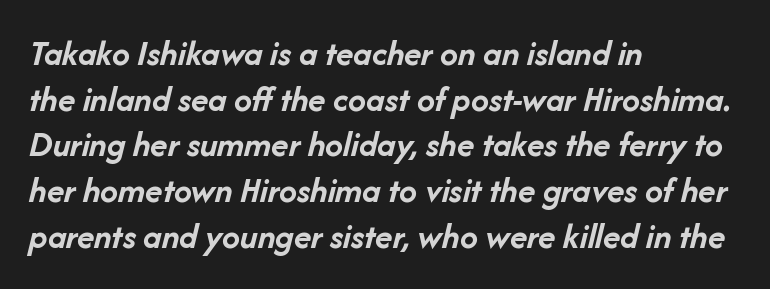
Q: Is the text bold? A: Yes.
Q: Is the text italic (slanted)? A: Yes, it leans right by about 14 degrees.
Q: Is the text underlined? A: No.
Q: How is the paragraph aligned? A: Left-aligned.
Q: Is the spacing between letters normal or unusually wide? A: Normal.
Q: Is the spacing between lines tight, normal or loose? A: Normal.
Q: Width (condensed, normal, or wide)? A: Normal.
Q: Stroke contrast? A: Low.
Q: x-height? A: Medium.
Q: Monospaced? A: No.
